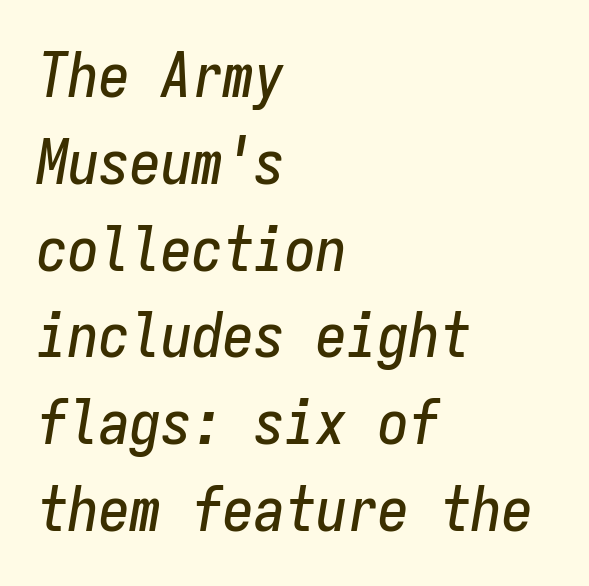
A bare baseline throughout the passage. If you drew a line through each stem, it would be angled. How are the letters spaced? Ordinarily, with no added tracking. In CSS terms this would be text-align: left. Summary of vertical rhythm: regular, with standard interline spacing.
